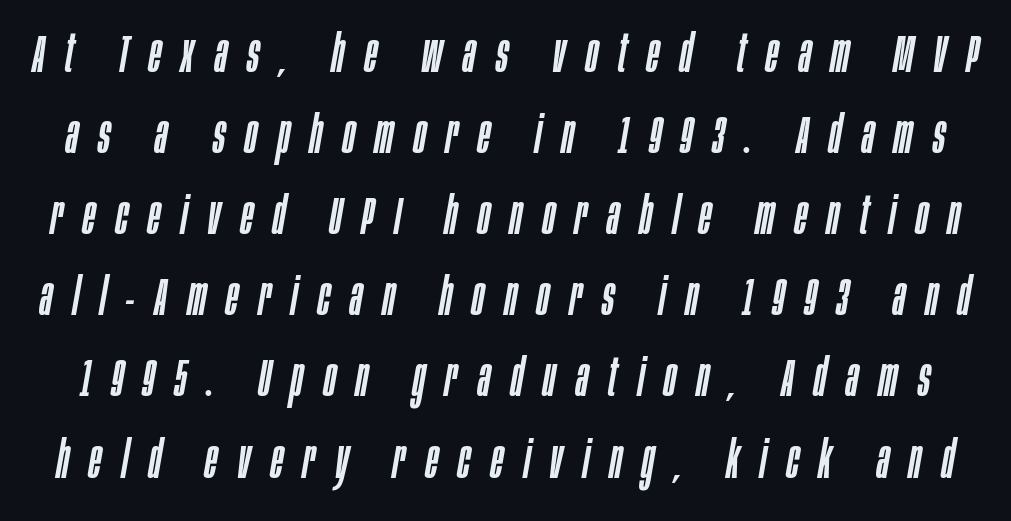
Q: Is the text italic (slanted)? A: Yes, it leans right by about 10 degrees.
Q: Is the text underlined? A: No.
Q: Is the spacing between letters normal or unusually wide? A: Unusually wide.
Q: Is the spacing between lines tight, normal or loose? A: Normal.
Q: Width (condensed, normal, or wide)? A: Condensed.
Q: Stroke contrast? A: Low.
Q: x-height? A: Large.
Q: Monospaced? A: No.
